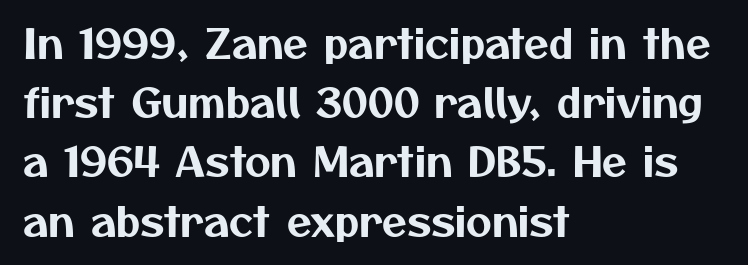
{"serif": "no", "width": "normal", "stroke_contrast": "medium", "x_height": "medium", "monospaced": "no", "underline": "no", "align": "left", "line_spacing": "normal", "line_spacing_ratio": 1.48, "letter_spacing": "normal", "letter_spacing_em": 0.0, "glyph_px": 40}
